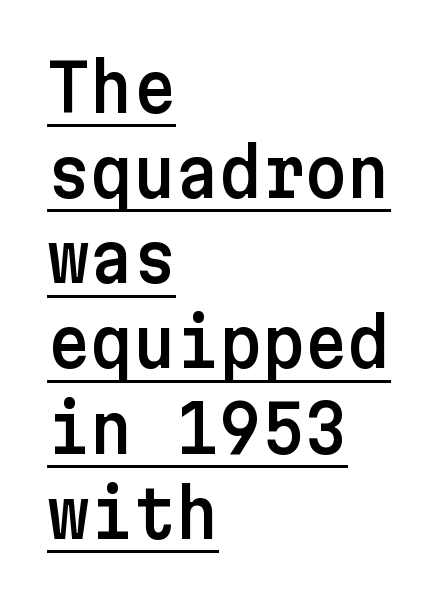
{"serif": "no", "italic": "no", "width": "normal", "stroke_contrast": "low", "x_height": "medium", "underline": "yes", "align": "left", "line_spacing": "normal", "line_spacing_ratio": 1.29, "letter_spacing": "normal", "letter_spacing_em": 0.0, "glyph_px": 66}
